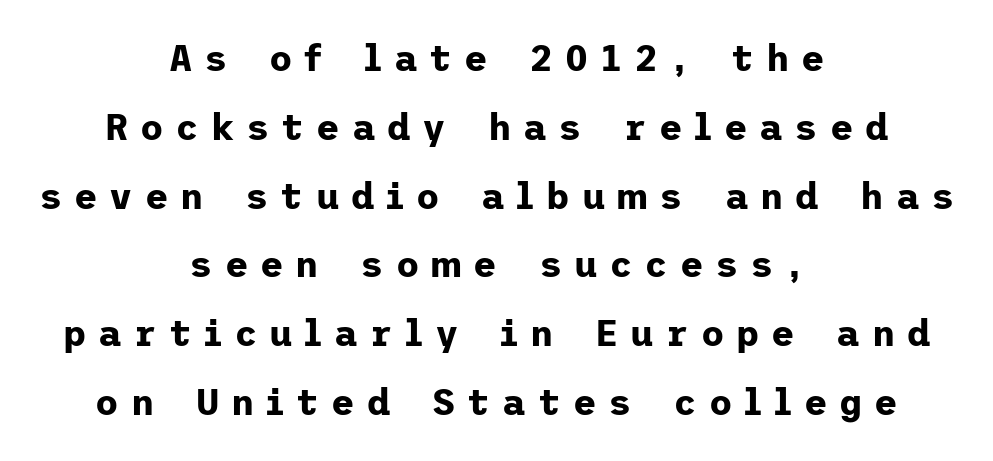
The type is letterspaced generously, with wide tracking. Posture: straight, roman, zero tilt. Interline gaps are noticeably wide in this sample. The font family rendered here belongs to the sans-serif group. Chunky letters — that's bold for sure.
